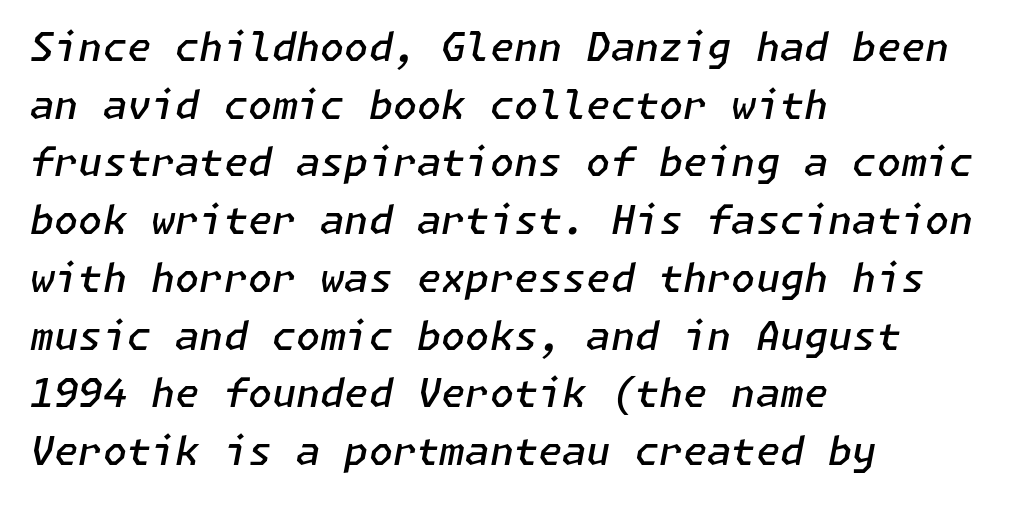
Q: Is the text bold? A: Semi-bold.
Q: Is the text italic (slanted)? A: Yes, it leans right by about 11 degrees.
Q: Is the text underlined? A: No.
Q: How is the paragraph aligned? A: Left-aligned.
Q: Is the spacing between letters normal or unusually wide? A: Normal.
Q: Is the spacing between lines tight, normal or loose? A: Normal.
Q: Width (condensed, normal, or wide)? A: Normal.
Q: Stroke contrast? A: Low.
Q: x-height? A: Medium.
